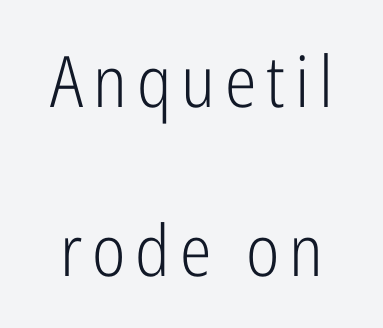
The image shows 71 px light, condensed sans-serif type, upright; set loose line spacing (2.38x), not underlined; low stroke contrast and a medium x-height.
